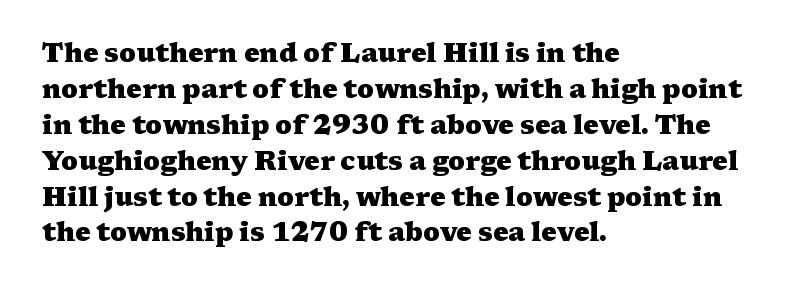
Weight: bold. Inter-character spacing is left at the font's built-in metrics. Check the space under the baseline: it is left empty. These lines sit exactly where default settings would place them. Compared with a centered layout, this one pins lines to the left instead.
